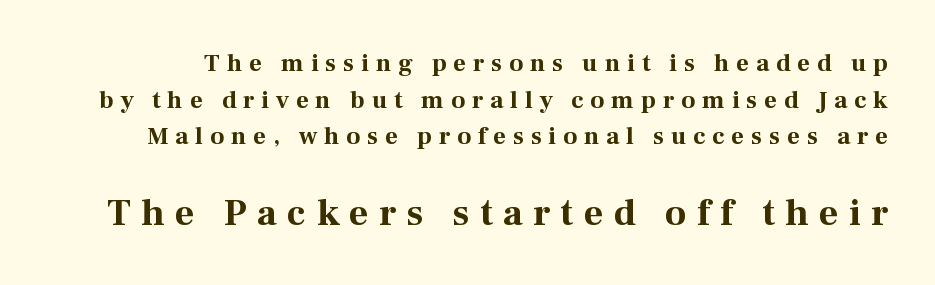
{"serif": "yes", "italic": "no", "bold": "yes", "weight": "bold", "width": "normal", "stroke_contrast": "medium", "x_height": "medium", "monospaced": "no", "underline": "no", "line_spacing": "normal", "line_spacing_ratio": 1.47, "letter_spacing": "wide", "letter_spacing_em": 0.27, "larger_block": "second", "size_ratio": 1.52, "glyph_px": 38}
